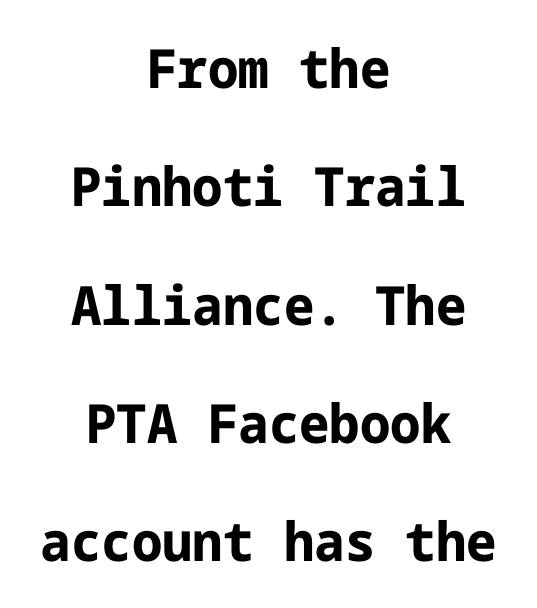
Students, observe: this is what heavily led, spacious text looks like. Stroke terminals: plain, sans-serif. Quick note: underline off. A full-strength bold gives these letters their thick strokes. If you folded the block vertically in half, each line would mirror itself in length.
